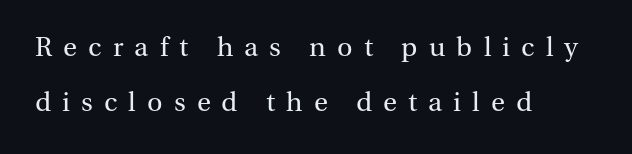
Each word looks stretched out because of the extra space between its letters. Designer's note — italics off, roman on. The passage shown is not bold in any degree. The passage is arranged the way most books set body copy — flush left.
